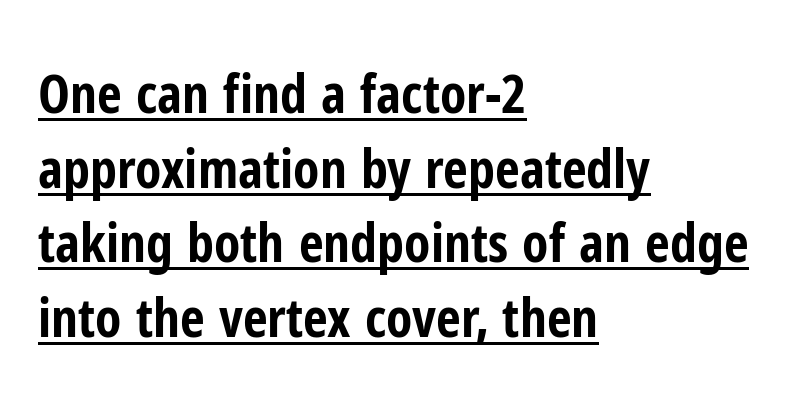
Q: Is the text bold? A: Yes.
Q: Is the text italic (slanted)? A: No, it is upright.
Q: Is the typeface a serif or a sans-serif typeface? A: Sans-serif.
Q: Is the text underlined? A: Yes.
Q: How is the paragraph aligned? A: Left-aligned.
Q: Is the spacing between letters normal or unusually wide? A: Normal.
Q: Is the spacing between lines tight, normal or loose? A: Normal.
Q: Width (condensed, normal, or wide)? A: Condensed.
Q: Stroke contrast? A: Low.
Q: x-height? A: Medium.
Q: Monospaced? A: No.
